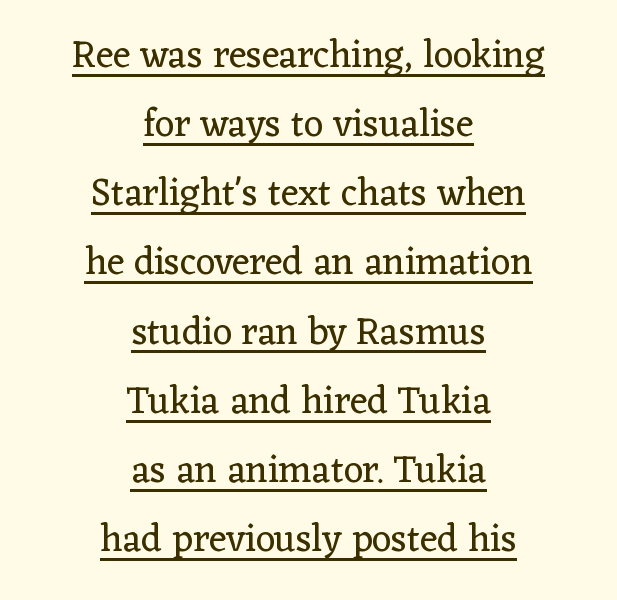
{"serif": "yes", "italic": "no", "bold": "no", "weight": "regular", "width": "normal", "stroke_contrast": "low", "x_height": "medium", "monospaced": "no", "underline": "yes", "align": "center", "line_spacing_ratio": 1.82, "letter_spacing": "normal", "letter_spacing_em": 0.0, "glyph_px": 38}
